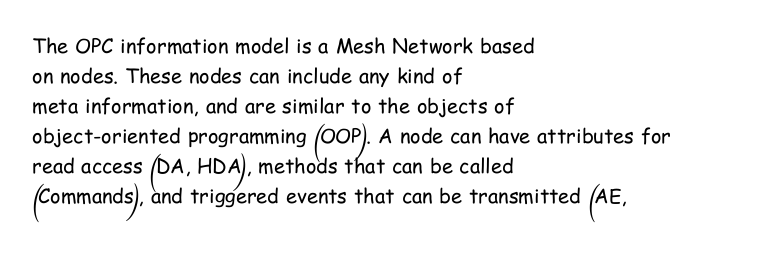
{"italic": "no", "bold": "no", "underline": "no", "align": "left", "line_spacing": "normal", "line_spacing_ratio": 1.5, "letter_spacing": "normal", "letter_spacing_em": 0.0, "glyph_px": 20}
